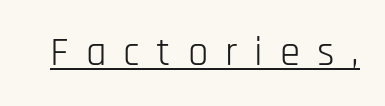
The image shows 41 px light, condensed sans-serif type, upright; set unusually wide letter spacing (+0.41 em), underlined; low stroke contrast and a large x-height.
